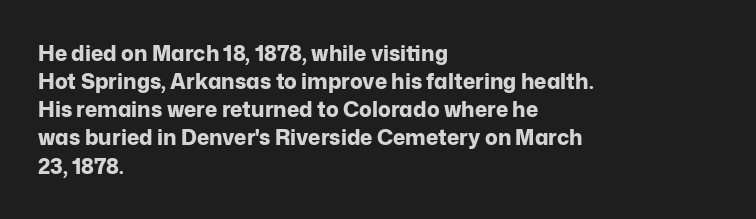
The image shows 21 px bold type, upright; set left-aligned, normal line spacing (1.34x), normal letter spacing, not underlined.
